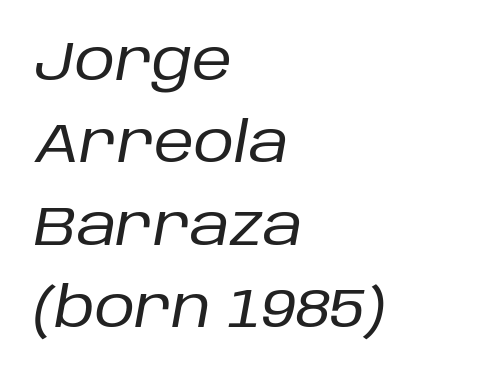
Bare-footed words on every line. Would a proofreader flag this as italicized? Yes. The horizontal fit of the characters is conventional and even. The font is comparable to plain body text, perhaps lighter. One glance says typical: line gaps are just what's usual.
